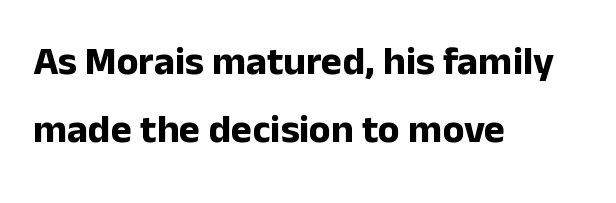
{"serif": "no", "italic": "no", "bold": "yes", "weight": "bold", "width": "normal", "stroke_contrast": "low", "x_height": "medium", "monospaced": "no", "underline": "no", "align": "left", "line_spacing": "normal", "line_spacing_ratio": 1.7, "letter_spacing": "normal", "letter_spacing_em": 0.0, "glyph_px": 40}
